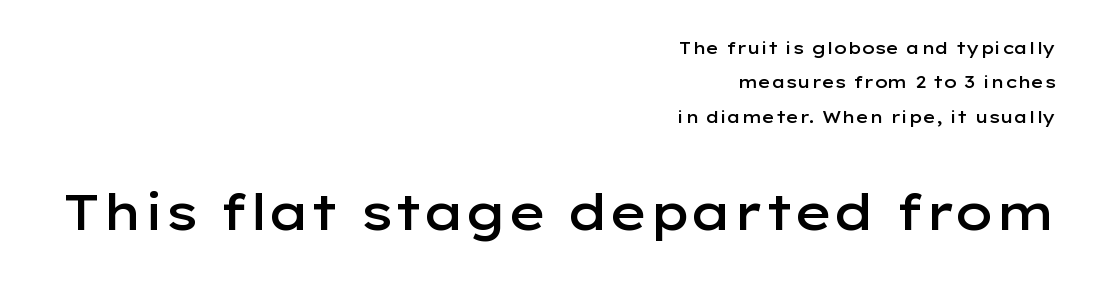
The image shows 50 px semibold, wide sans-serif type, upright; set right-aligned, loose line spacing (2.02x), normal letter spacing, not underlined; the second (bottom) block is 2.94x larger; low stroke contrast and a medium x-height.
